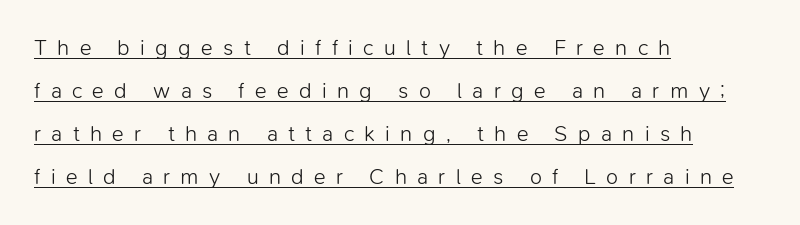
The image shows 22 px text type, upright; set left-aligned, loose line spacing (1.96x), unusually wide letter spacing (+0.47 em), underlined.
